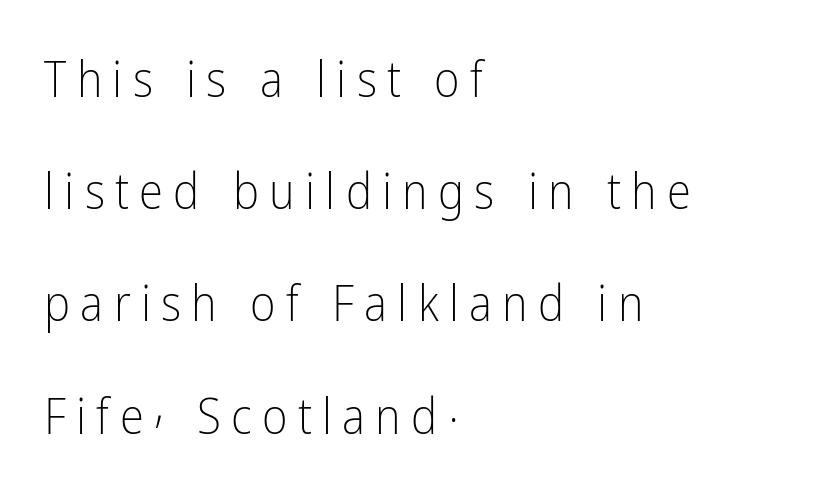
The image shows 49 px light, condensed sans-serif type, upright; set left-aligned, loose line spacing (2.29x), unusually wide letter spacing (+0.21 em), not underlined; low stroke contrast and a medium x-height.
